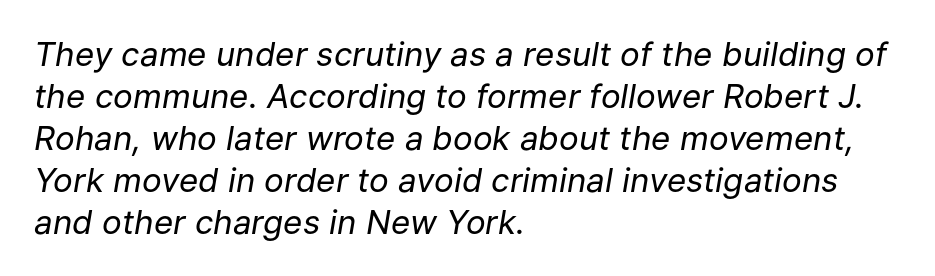
Vertical stems look standard width or narrower in stroke. This sample has the flowing, uneven cadence of proportional lettering. No word sits above an underline. What's the leading like? Ordinary, nothing unusual.
